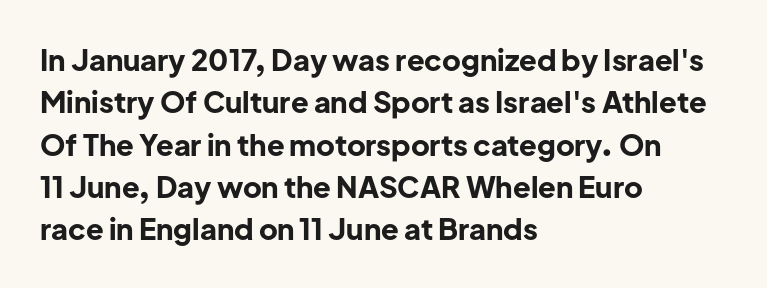
Q: Is the text bold? A: Yes.
Q: Is the text italic (slanted)? A: No, it is upright.
Q: Is the typeface a serif or a sans-serif typeface? A: Sans-serif.
Q: Is the text underlined? A: No.
Q: How is the paragraph aligned? A: Left-aligned.
Q: Is the spacing between letters normal or unusually wide? A: Normal.
Q: Is the spacing between lines tight, normal or loose? A: Normal.
Q: Width (condensed, normal, or wide)? A: Normal.
Q: Stroke contrast? A: Low.
Q: x-height? A: Medium.
Q: Monospaced? A: No.
